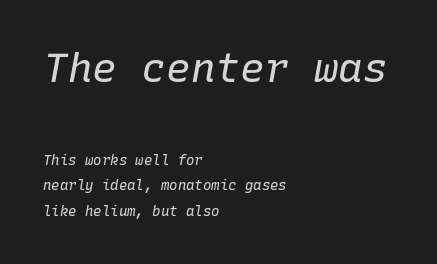
The image shows 41 px regular-weight type, italic (leaning right), monospaced; set left-aligned, line spacing 1.83x, normal letter spacing, not underlined; the first (top) block is 2.93x larger; low stroke contrast and a medium x-height.
